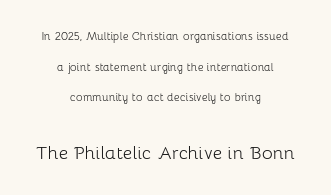
Q: Is the text bold? A: No.
Q: Is the text italic (slanted)? A: No, it is upright.
Q: Is the text underlined? A: No.
Q: How is the paragraph aligned? A: Centered.
Q: Is the spacing between letters normal or unusually wide? A: Normal.
Q: Is the spacing between lines tight, normal or loose? A: Loose.
Q: Which block of text is set in a larger size, the first (top) or the second (bottom)? A: The second (bottom) one.
